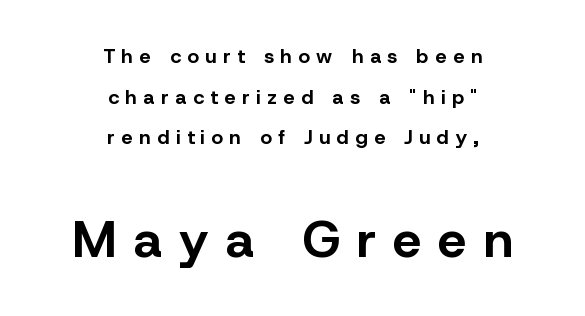
The image shows 51 px bold sans-serif type, upright; set centered, loose line spacing (2.03x), unusually wide letter spacing (+0.33 em), not underlined; the second (bottom) block is 2.55x larger; low stroke contrast and a medium x-height.
